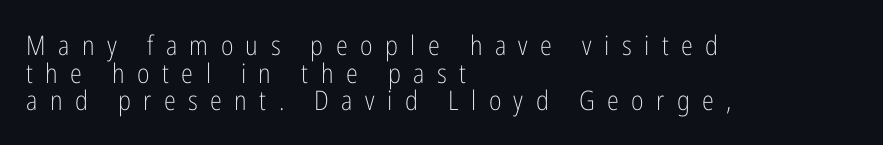
{"italic": "no", "bold": "no", "underline": "no", "align": "left", "line_spacing": "tight", "line_spacing_ratio": 1.02, "letter_spacing": "wide", "letter_spacing_em": 0.46, "glyph_px": 27}
